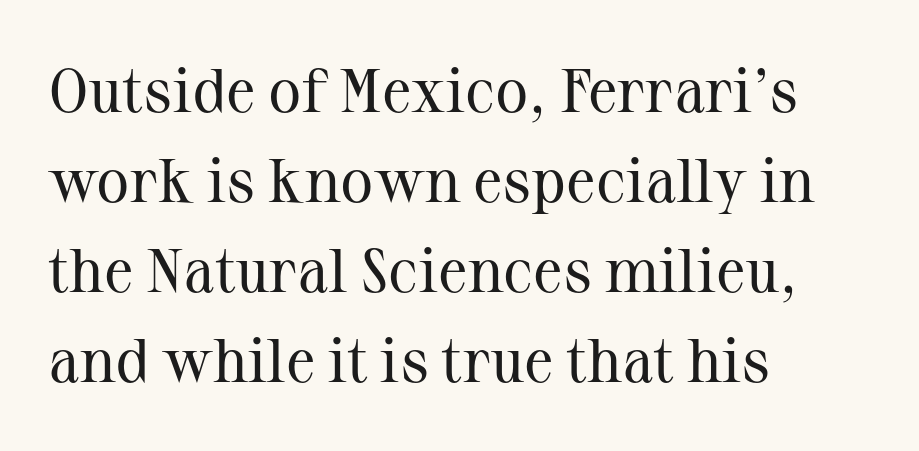
The face used here is seriffed, in the tradition of book romans. No extra tracking has been applied to these lines. These lines stack with their left ends in a neat column. The words here are not underlined.
